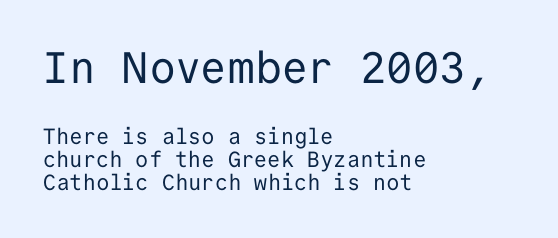
The image shows 44 px regular-weight sans-serif type, upright, monospaced; set left-aligned, tight line spacing (1.04x), normal letter spacing, not underlined; the first (top) block is 2.0x larger; low stroke contrast and a medium x-height.
